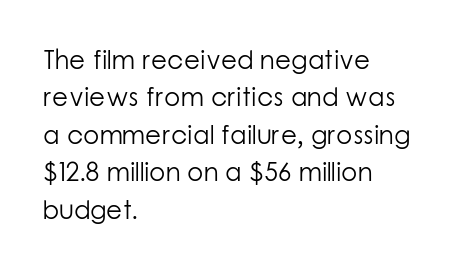
{"italic": "no", "bold": "no", "underline": "no", "align": "left", "line_spacing": "normal", "line_spacing_ratio": 1.44, "letter_spacing": "normal", "letter_spacing_em": 0.0, "glyph_px": 26}
